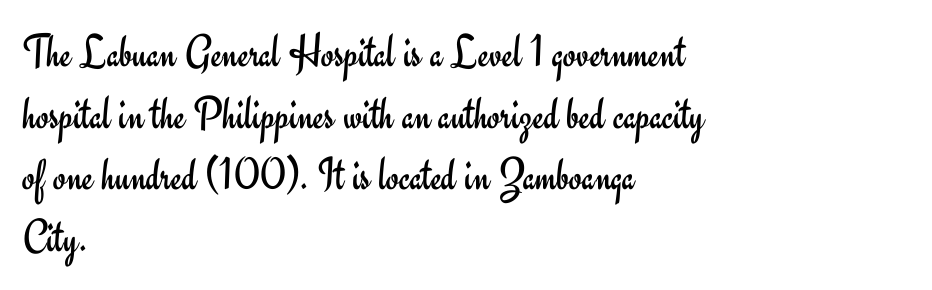
Q: Is the text bold? A: No.
Q: Is the text italic (slanted)? A: Yes.
Q: Is the typeface a serif or a sans-serif typeface? A: Sans-serif.
Q: Is the text underlined? A: No.
Q: How is the paragraph aligned? A: Left-aligned.
Q: Is the spacing between letters normal or unusually wide? A: Normal.
Q: Is the spacing between lines tight, normal or loose? A: Normal.
Q: Width (condensed, normal, or wide)? A: Normal.
Q: Stroke contrast? A: Low.
Q: x-height? A: Small.
Q: Monospaced? A: No.
